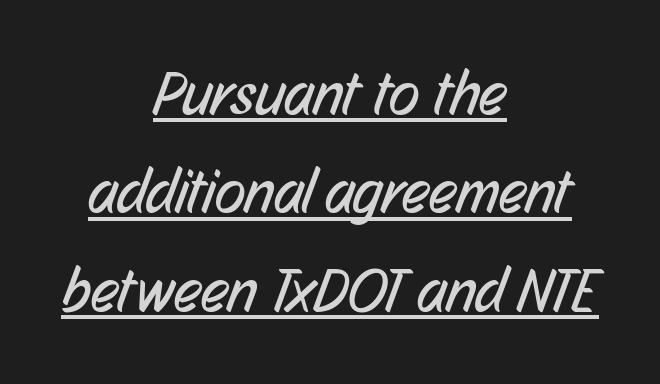
{"serif": "no", "bold": "no", "weight": "regular", "width": "condensed", "stroke_contrast": "low", "x_height": "medium", "monospaced": "no", "underline": "yes", "align": "center", "line_spacing": "normal", "line_spacing_ratio": 1.56, "letter_spacing": "normal", "letter_spacing_em": 0.0, "glyph_px": 63}
